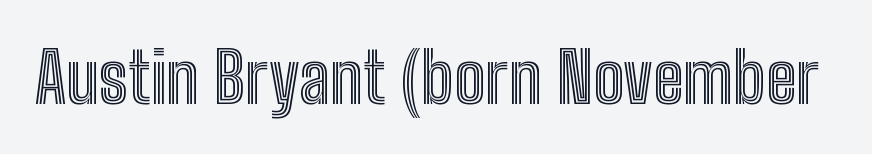
{"italic": "no", "width": "condensed", "x_height": "medium", "monospaced": "no", "underline": "no", "letter_spacing": "normal", "letter_spacing_em": 0.0, "glyph_px": 70}
